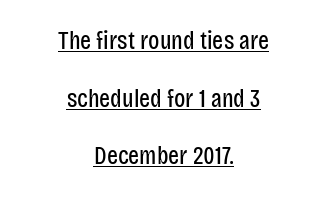
Q: Is the text bold? A: No.
Q: Is the text italic (slanted)? A: No, it is upright.
Q: Is the text underlined? A: Yes.
Q: How is the paragraph aligned? A: Centered.
Q: Is the spacing between letters normal or unusually wide? A: Normal.
Q: Is the spacing between lines tight, normal or loose? A: Loose.
